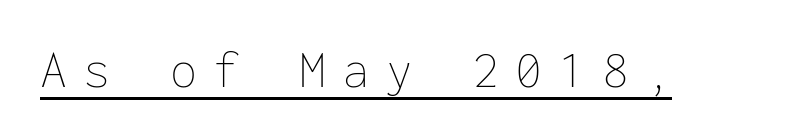
Compared with a typical body face, this is equally light or lighter still. Has an underline been added? It has. Inter-character spacing is expanded well beyond the font's built-in metrics. Monospaced: the letters line up in strict vertical columns. Vertical strokes here are truly vertical.
